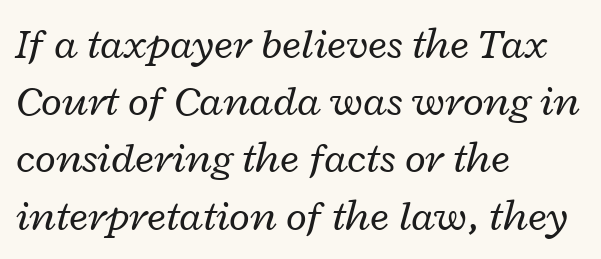
Do the characters align in a grid? No, the font is proportional. Is the stroke heavy? The answer is a plain regular-or-lighter. A student would call this left alignment; a typographer would say flush left, rag right. Horizontal bands of white between lines are of average thickness. Honestly, the letter spacing is just normal — you wouldn't notice it. Just letters on the line, the space beneath them empty.
